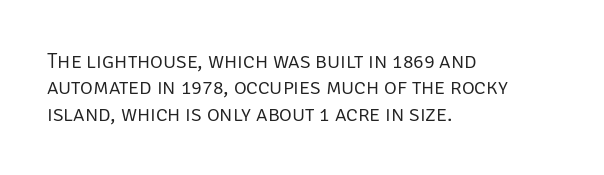
This sample uses an upright cut, with every glyph sitting square on the baseline. Underlining? Definitely not there. Heaviness? Minimal to ordinary, like unemphasized prose. Short note: letters normally spaced. Where is the straight margin? On the left.
